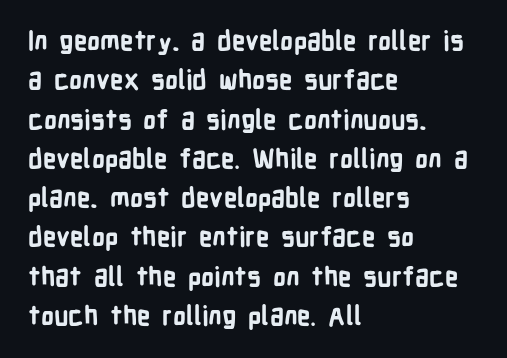
{"italic": "no", "bold": "yes", "underline": "no", "align": "left", "line_spacing": "normal", "line_spacing_ratio": 1.51, "letter_spacing": "normal", "letter_spacing_em": 0.0, "glyph_px": 26}
